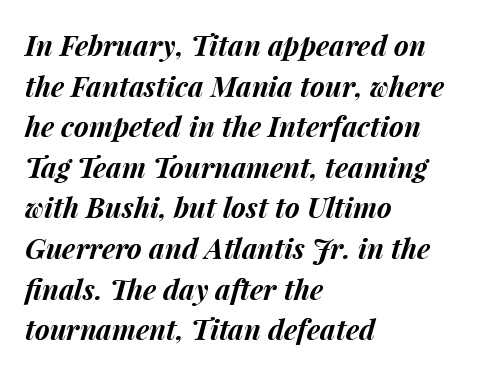
{"italic": "yes", "lean": "right", "slant_degrees": 15, "bold": "yes", "weight": "bold", "width": "normal", "stroke_contrast": "medium", "x_height": "medium", "monospaced": "no", "underline": "no", "align": "left", "line_spacing": "normal", "line_spacing_ratio": 1.45, "letter_spacing": "normal", "letter_spacing_em": 0.0, "glyph_px": 28}
